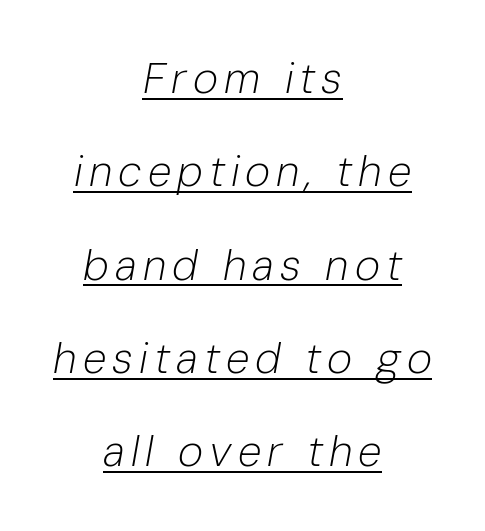
The image shows 43 px light type, italic (leaning right); set centered, loose line spacing (2.17x), underlined; low stroke contrast and a medium x-height.
